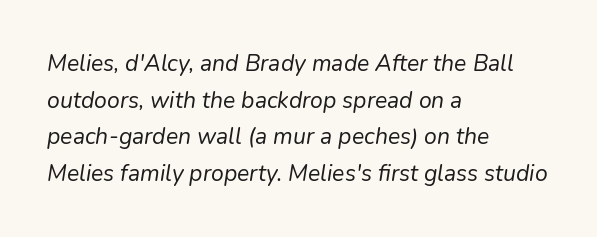
Check the space under the baseline: it is left empty. Layout note: lines flush left. The type is set solid horizontally, with unmodified tracking. Stem width sits at or under what a default text font uses. The text carries the slant typical of an italic or oblique font. Quick note: interline space is typical.
